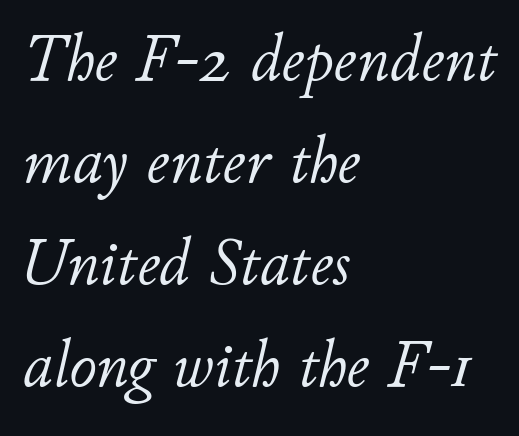
{"italic": "yes", "lean": "right", "slant_degrees": 11, "bold": "no", "weight": "light", "width": "normal", "stroke_contrast": "low", "x_height": "small", "monospaced": "no", "underline": "no", "align": "left", "line_spacing": "normal", "line_spacing_ratio": 1.52, "letter_spacing": "normal", "letter_spacing_em": 0.0, "glyph_px": 67}
